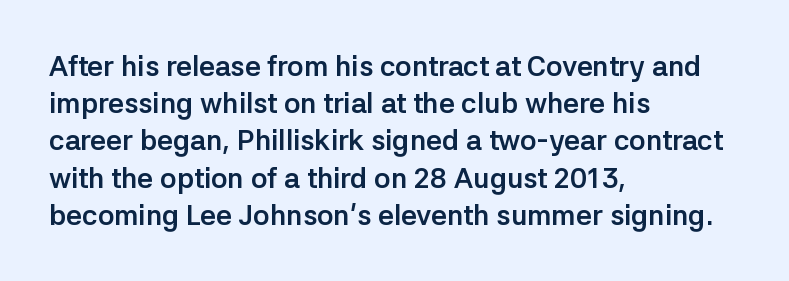
{"serif": "no", "italic": "no", "bold": "yes", "weight": "semibold", "width": "normal", "stroke_contrast": "low", "x_height": "medium", "monospaced": "no", "underline": "no", "align": "left", "line_spacing": "normal", "line_spacing_ratio": 1.33, "letter_spacing": "normal", "letter_spacing_em": 0.0, "glyph_px": 28}
